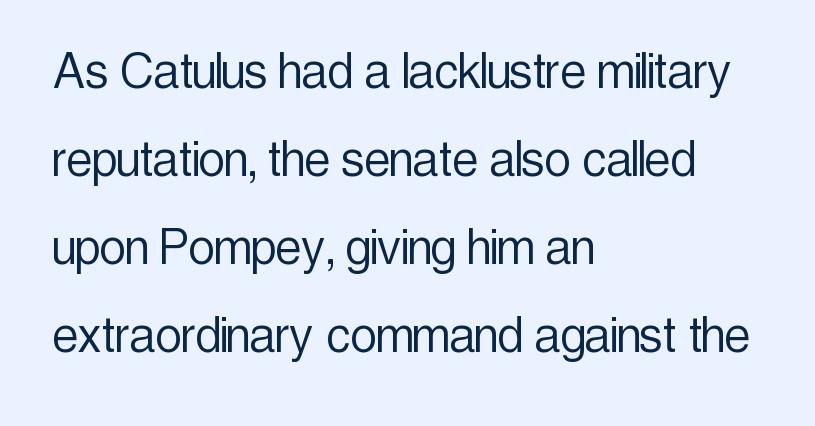
Is this a fixed-width face? No — the glyphs have proportional, varying widths. Left-aligned paragraph, ragged on the right. Each stroke keeps to a modest, everyday thickness or less. Beneath every word, the page is bare. This is roman type, the default non-slanted kind. A typesetter would call this zero additional tracking.
